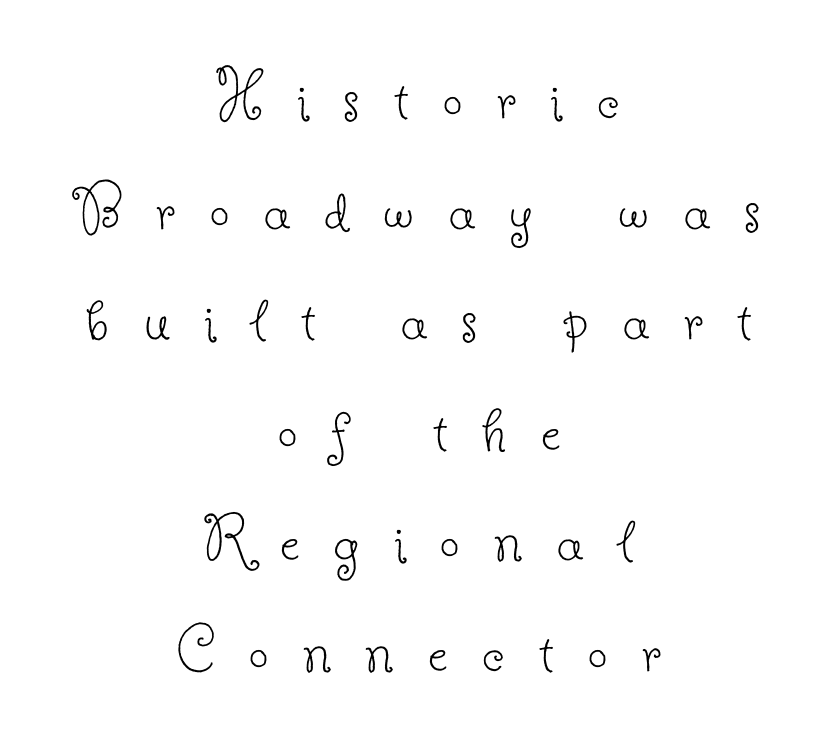
Q: Is the text bold? A: No.
Q: Is the text italic (slanted)? A: No, it is upright.
Q: Is the typeface a serif or a sans-serif typeface? A: Serif.
Q: Is the text underlined? A: No.
Q: How is the paragraph aligned? A: Centered.
Q: Is the spacing between letters normal or unusually wide? A: Unusually wide.
Q: Is the spacing between lines tight, normal or loose? A: Normal.
Q: Width (condensed, normal, or wide)? A: Normal.
Q: Stroke contrast? A: Low.
Q: x-height? A: Small.
Q: Monospaced? A: No.
